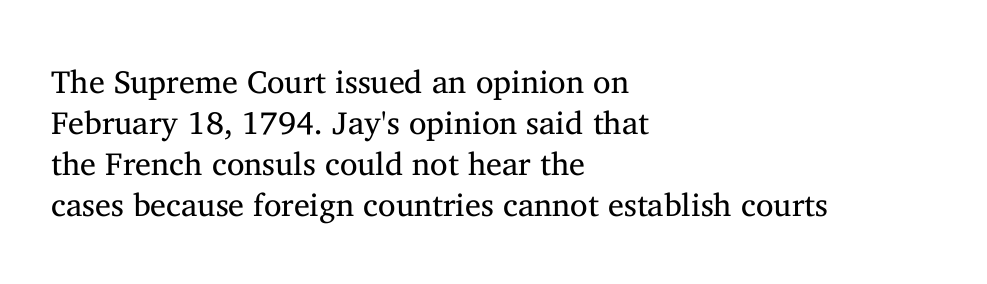
Q: Is the text bold? A: No.
Q: Is the text italic (slanted)? A: No, it is upright.
Q: Is the typeface a serif or a sans-serif typeface? A: Serif.
Q: Is the text underlined? A: No.
Q: How is the paragraph aligned? A: Left-aligned.
Q: Is the spacing between letters normal or unusually wide? A: Normal.
Q: Is the spacing between lines tight, normal or loose? A: Normal.
Q: Width (condensed, normal, or wide)? A: Normal.
Q: Stroke contrast? A: Medium.
Q: x-height? A: Medium.
Q: Monospaced? A: No.
